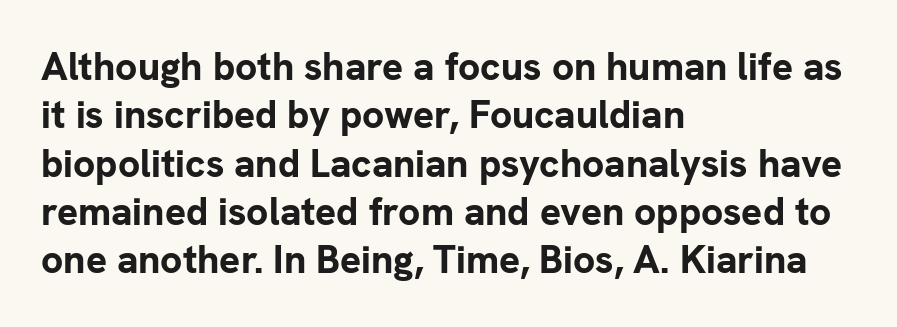
The gap between lines stays unmarked. Nothing unusual about the tracking: characters are spaced as the font intends. Looks like regular typesetting: each glyph gets only the width it needs. In terms of letterform style, serifs are entirely absent.
